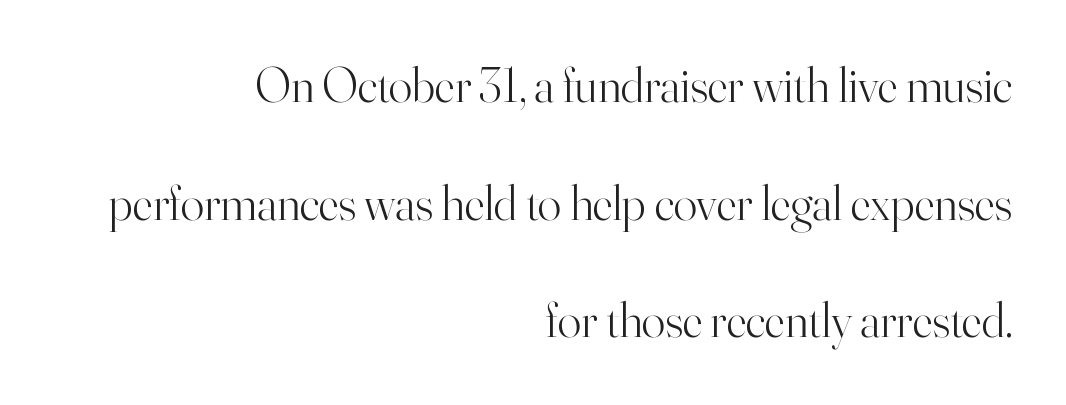
Spacing verdict: proportional, widths tailored to each character. Horizontal alignment here is rightward, an uncommon choice for prose. Check where the strokes stop: tiny serifs finish them off. You can tell it's not italic because the verticals are truly vertical.
